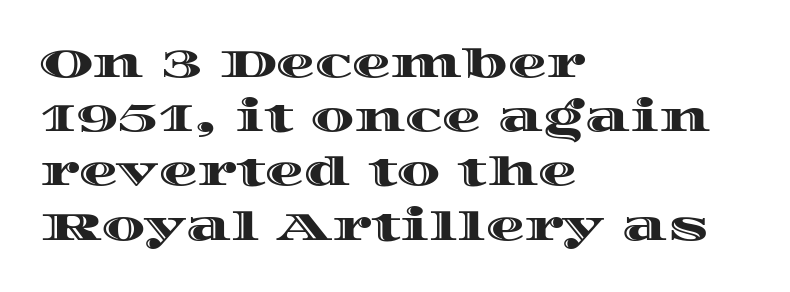
The image shows 39 px wide type, upright; set left-aligned, normal line spacing (1.39x), normal letter spacing, not underlined; a large x-height.
